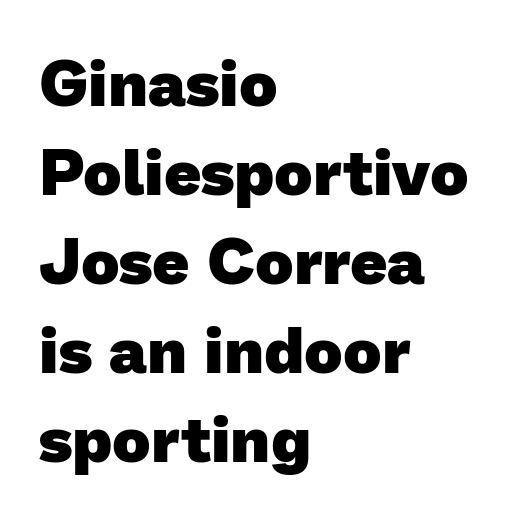
Q: Is the text bold? A: Yes.
Q: Is the typeface a serif or a sans-serif typeface? A: Sans-serif.
Q: Is the text underlined? A: No.
Q: How is the paragraph aligned? A: Left-aligned.
Q: Is the spacing between letters normal or unusually wide? A: Normal.
Q: Is the spacing between lines tight, normal or loose? A: Normal.
Q: Width (condensed, normal, or wide)? A: Normal.
Q: Stroke contrast? A: Low.
Q: x-height? A: Medium.
Q: Monospaced? A: No.
